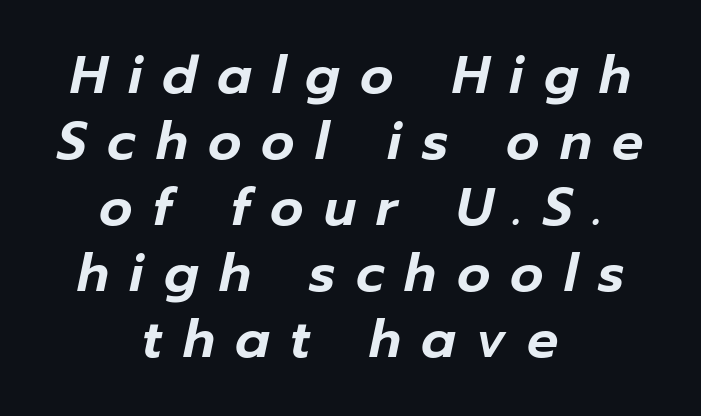
The image shows 52 px text type, italic (leaning right); set centered, normal line spacing (1.27x), unusually wide letter spacing (+0.39 em), not underlined; low stroke contrast and a medium x-height.
